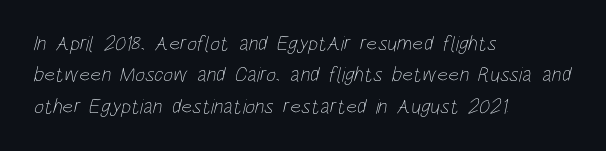
The image shows 21 px text type; set left-aligned, normal line spacing (1.49x), normal letter spacing, not underlined.
